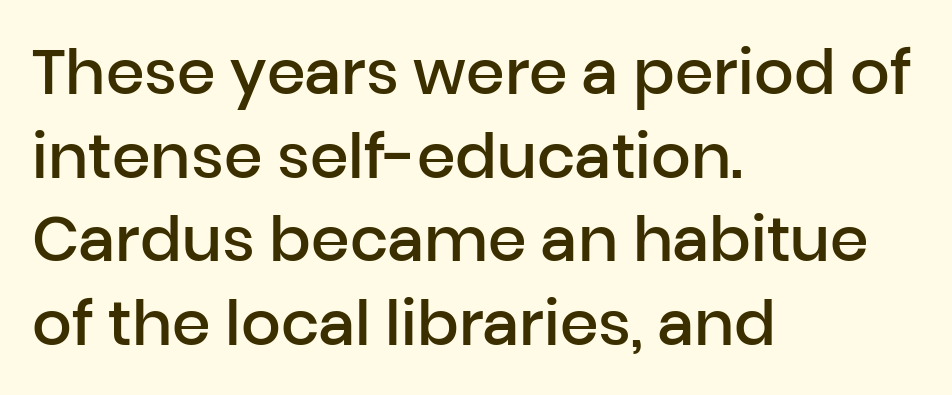
The type sits square on the baseline with zero lean. The paragraph shown leans on its left margin. Notice how descenders clear the ascenders below comfortably — that's standard leading. The tracking reads as untouched default to a designer's eye. The rendering uses natural spacing where letterforms have individual widths. Grotesque or geometric, the face here clearly has no serifs.
